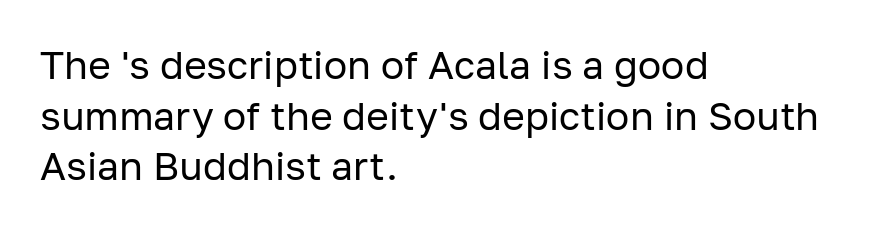
Q: Is the text bold? A: No.
Q: Is the text italic (slanted)? A: No, it is upright.
Q: Is the typeface a serif or a sans-serif typeface? A: Sans-serif.
Q: Is the text underlined? A: No.
Q: How is the paragraph aligned? A: Left-aligned.
Q: Is the spacing between letters normal or unusually wide? A: Normal.
Q: Is the spacing between lines tight, normal or loose? A: Normal.
Q: Width (condensed, normal, or wide)? A: Normal.
Q: Stroke contrast? A: Low.
Q: x-height? A: Medium.
Q: Monospaced? A: No.
